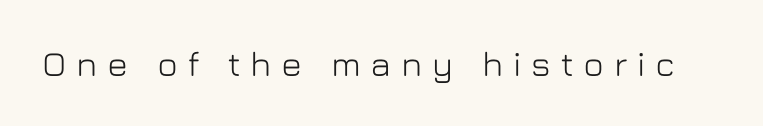
The image shows 35 px sans-serif type, upright; set unusually wide letter spacing (+0.28 em), not underlined; low stroke contrast and a medium x-height.
